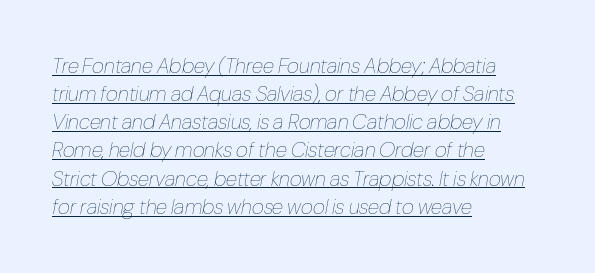
Q: Is the text bold? A: No.
Q: Is the text italic (slanted)? A: Yes, it leans right by about 10 degrees.
Q: Is the text underlined? A: Yes.
Q: How is the paragraph aligned? A: Left-aligned.
Q: Is the spacing between letters normal or unusually wide? A: Normal.
Q: Is the spacing between lines tight, normal or loose? A: Normal.
